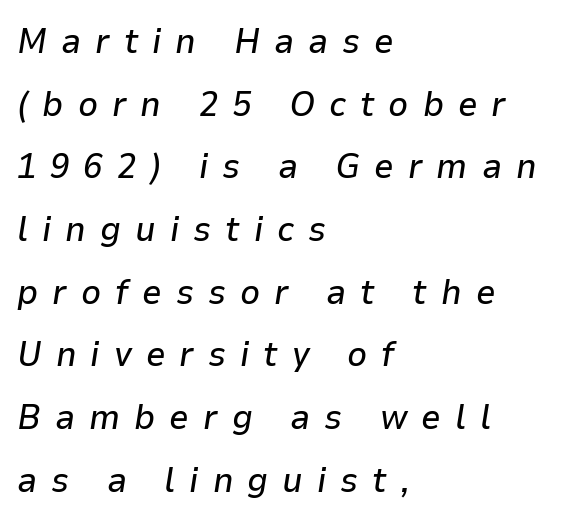
Q: Is the text italic (slanted)? A: Yes, it leans right by about 9 degrees.
Q: Is the text underlined? A: No.
Q: How is the paragraph aligned? A: Left-aligned.
Q: Is the spacing between letters normal or unusually wide? A: Unusually wide.
Q: Width (condensed, normal, or wide)? A: Normal.
Q: Stroke contrast? A: Low.
Q: x-height? A: Medium.
Q: Monospaced? A: No.
